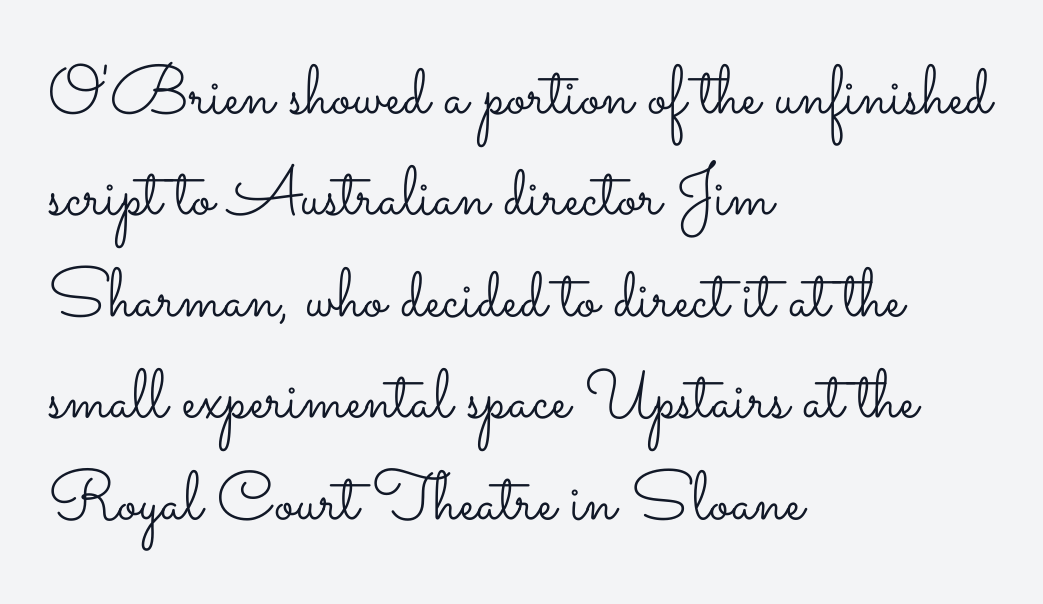
Each line starts at the same left margin while the right side varies. The lines sit at an ordinary, default distance from one another. Glyph-to-glyph distance matches everyday printed text. Stroke mass is kept to a normal reading level or below.
